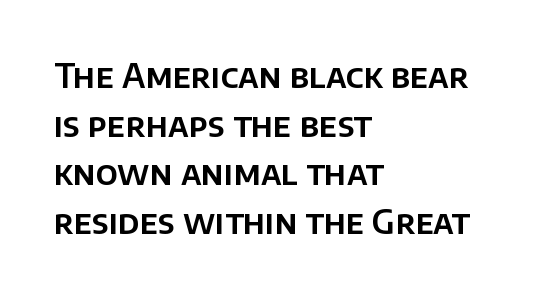
The image shows 33 px sans-serif type, upright; set left-aligned, normal line spacing (1.47x), normal letter spacing, not underlined; low stroke contrast and a large x-height.
